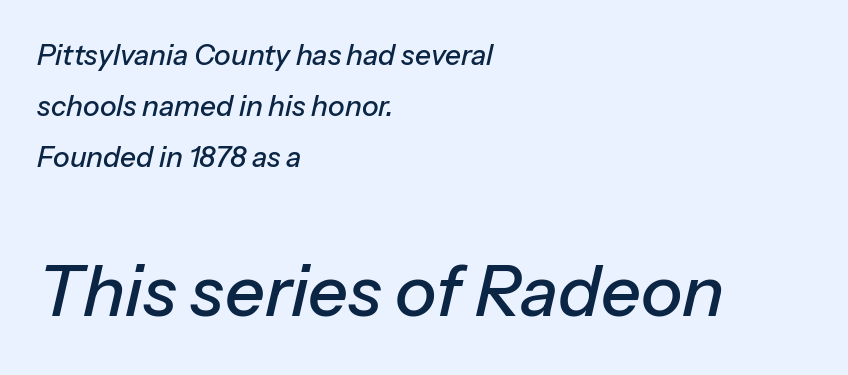
The image shows 70 px text type, italic (leaning right); set left-aligned, line spacing 1.82x, normal letter spacing, not underlined; the second (bottom) block is 2.5x larger; low stroke contrast and a medium x-height.
